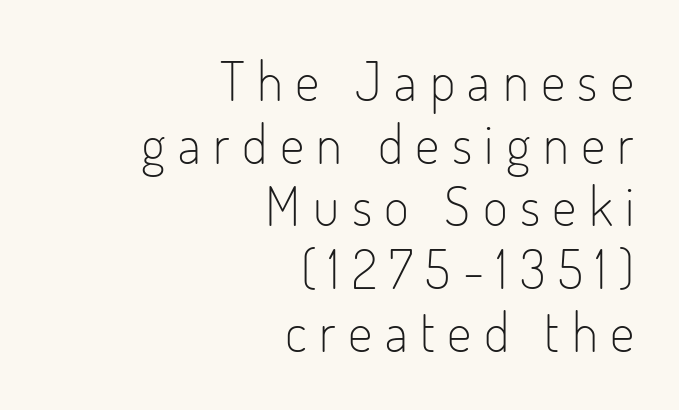
The typography opts for an upright posture over an oblique one. Here the designer chose a conventional face with non-uniform glyph widths. Tracking value appears strongly positive — letters spread wide. No heavy texture on the line: the type isn't bold.
